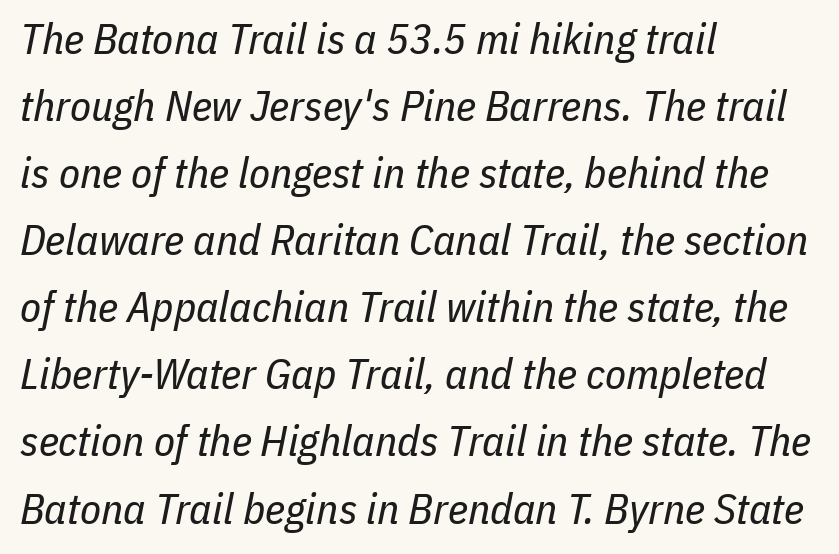
Q: Is the text bold? A: No.
Q: Is the text italic (slanted)? A: Yes, it leans right by about 11 degrees.
Q: Is the text underlined? A: No.
Q: How is the paragraph aligned? A: Left-aligned.
Q: Is the spacing between letters normal or unusually wide? A: Normal.
Q: Is the spacing between lines tight, normal or loose? A: Normal.
Q: Width (condensed, normal, or wide)? A: Condensed.
Q: Stroke contrast? A: Low.
Q: x-height? A: Medium.
Q: Monospaced? A: No.
